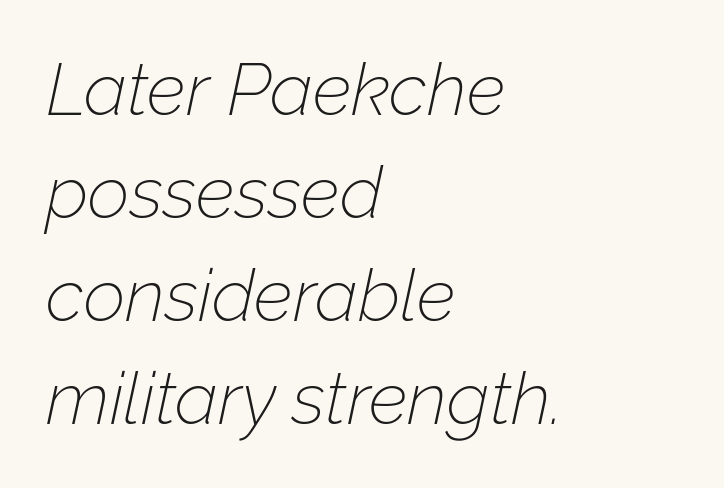
{"italic": "yes", "lean": "right", "slant_degrees": 12, "bold": "no", "weight": "thin", "width": "normal", "stroke_contrast": "low", "x_height": "medium", "monospaced": "no", "underline": "no", "align": "left", "line_spacing": "normal", "line_spacing_ratio": 1.41, "letter_spacing": "normal", "letter_spacing_em": 0.0, "glyph_px": 73}
